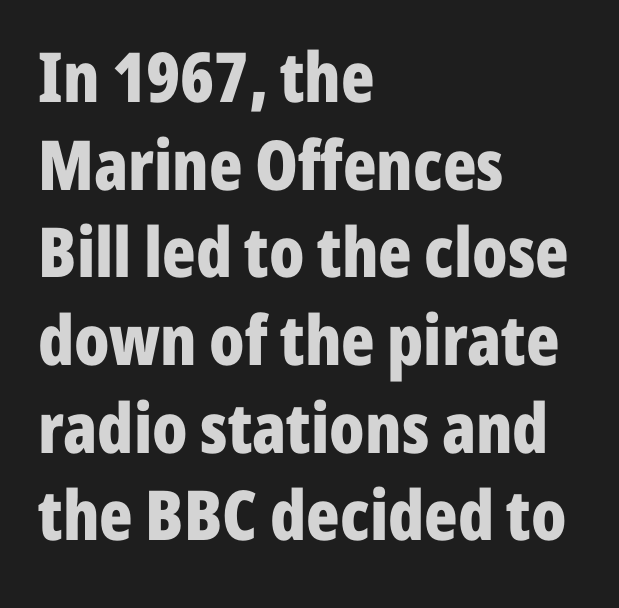
Q: Is the text bold? A: Yes.
Q: Is the text italic (slanted)? A: No, it is upright.
Q: Is the typeface a serif or a sans-serif typeface? A: Sans-serif.
Q: Is the text underlined? A: No.
Q: How is the paragraph aligned? A: Left-aligned.
Q: Is the spacing between letters normal or unusually wide? A: Normal.
Q: Is the spacing between lines tight, normal or loose? A: Normal.
Q: Width (condensed, normal, or wide)? A: Condensed.
Q: Stroke contrast? A: Low.
Q: x-height? A: Medium.
Q: Monospaced? A: No.
